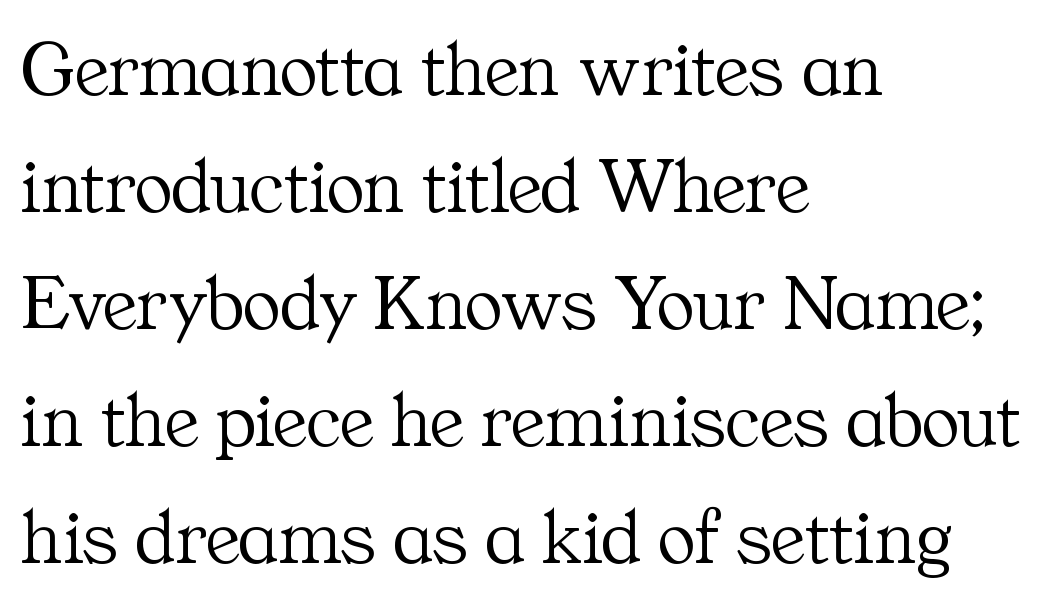
Posture: straight, roman, zero tilt. Compared with typical paragraphs, the rows here are spaced about the same. Characters follow at the spacing the type designer built in. Bare-footed words on every line.
